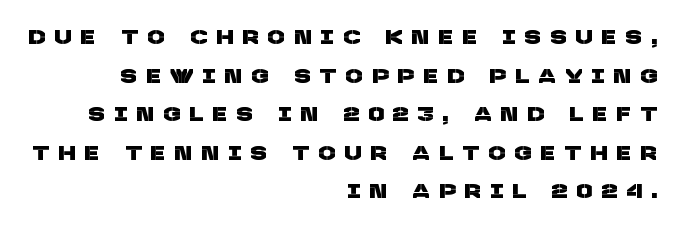
{"underline": "no", "align": "right", "line_spacing": "loose", "line_spacing_ratio": 1.93, "letter_spacing": "wide", "letter_spacing_em": 0.49, "glyph_px": 20}
